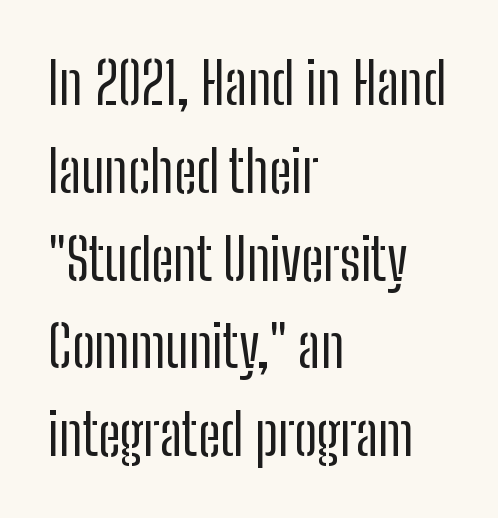
Q: Is the text bold? A: No.
Q: Is the text italic (slanted)? A: No, it is upright.
Q: Is the typeface a serif or a sans-serif typeface? A: Sans-serif.
Q: Is the text underlined? A: No.
Q: How is the paragraph aligned? A: Left-aligned.
Q: Is the spacing between letters normal or unusually wide? A: Normal.
Q: Is the spacing between lines tight, normal or loose? A: Normal.
Q: Width (condensed, normal, or wide)? A: Condensed.
Q: Stroke contrast? A: Low.
Q: x-height? A: Medium.
Q: Monospaced? A: No.
